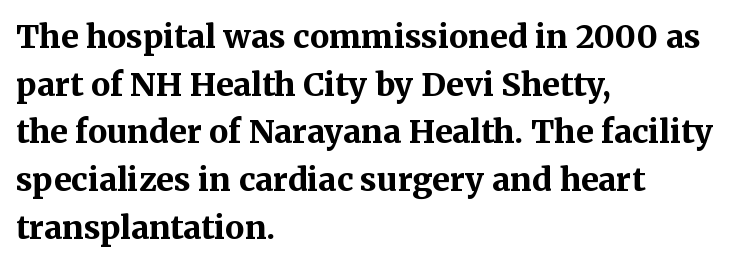
This sample uses a serif face. Reading down the block, your eye returns to a fixed left position each line. A clean baseline with only descenders dipping below it. Each letter keeps its own natural width here, so spacing adapts to shape. The lines sit at an ordinary, default distance from one another. Stroke thickness is high; the sample reads as a true bold.
